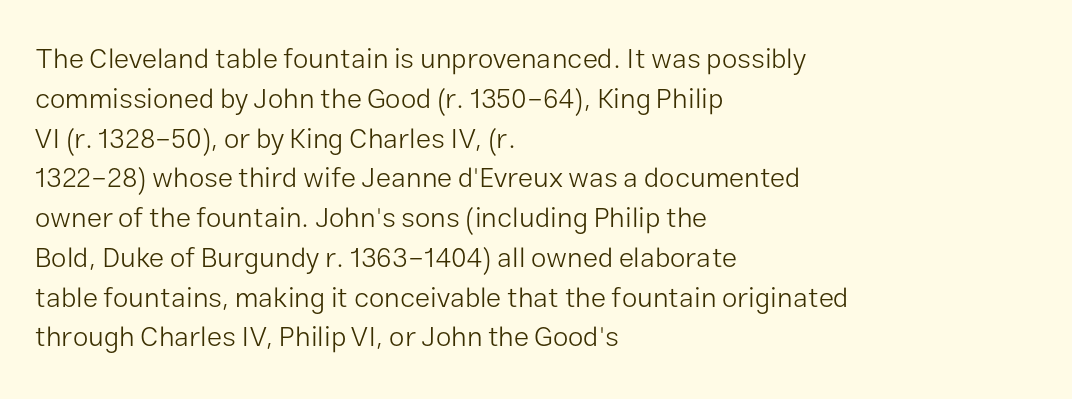
{"serif": "no", "italic": "no", "bold": "no", "weight": "light", "width": "normal", "stroke_contrast": "low", "x_height": "medium", "monospaced": "no", "underline": "no", "align": "left", "line_spacing": "normal", "line_spacing_ratio": 1.42, "letter_spacing": "normal", "letter_spacing_em": 0.0, "glyph_px": 28}
